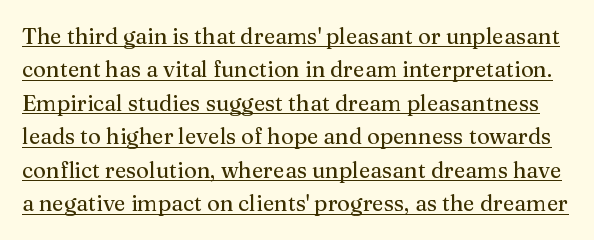
This is the regular roman posture of the typeface. The leading is moderate, giving the passage an even texture. Like a heading marked for emphasis, these lines bear an underscore. Default kerning and tracking; the words read as compact shapes.
